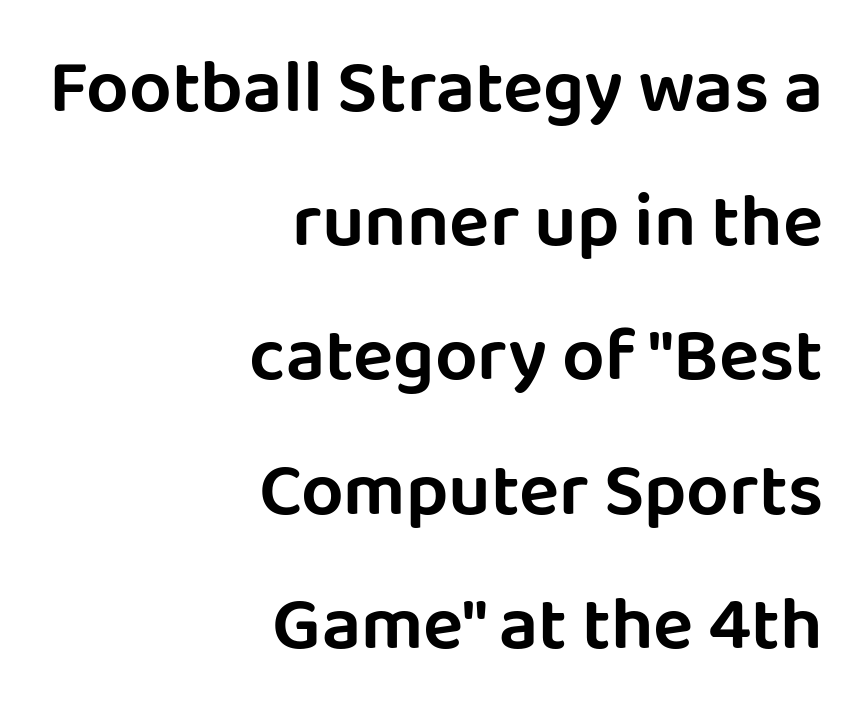
The image shows 75 px sans-serif type, upright; set right-aligned, line spacing 1.79x, normal letter spacing, not underlined; low stroke contrast and a large x-height.
